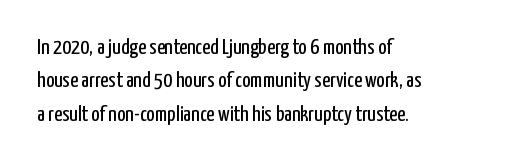
The image shows 22 px text type, upright; set left-aligned, normal line spacing (1.52x), normal letter spacing, not underlined.
